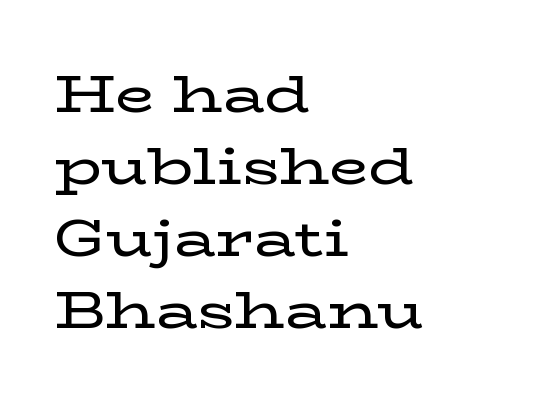
Q: Is the text italic (slanted)? A: No, it is upright.
Q: Is the typeface a serif or a sans-serif typeface? A: Serif.
Q: Is the text underlined? A: No.
Q: How is the paragraph aligned? A: Left-aligned.
Q: Is the spacing between letters normal or unusually wide? A: Normal.
Q: Is the spacing between lines tight, normal or loose? A: Normal.
Q: Width (condensed, normal, or wide)? A: Wide.
Q: Stroke contrast? A: Low.
Q: x-height? A: Medium.
Q: Monospaced? A: No.
